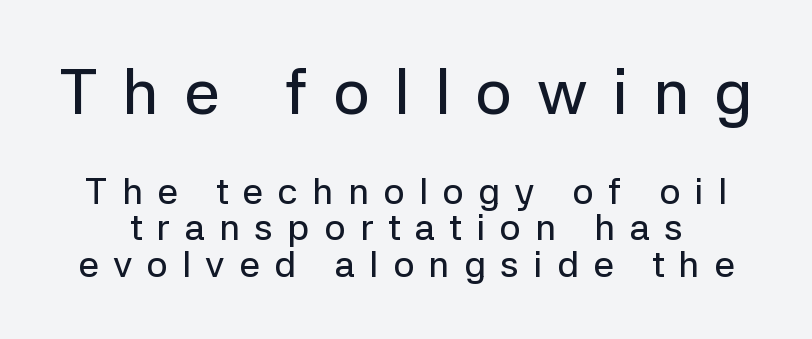
Q: Is the text italic (slanted)? A: No, it is upright.
Q: Is the typeface a serif or a sans-serif typeface? A: Sans-serif.
Q: Is the text underlined? A: No.
Q: Is the spacing between letters normal or unusually wide? A: Unusually wide.
Q: Is the spacing between lines tight, normal or loose? A: Tight.
Q: Which block of text is set in a larger size, the first (top) or the second (bottom)? A: The first (top) one.
Q: Width (condensed, normal, or wide)? A: Normal.
Q: Stroke contrast? A: Low.
Q: x-height? A: Medium.
Q: Monospaced? A: No.
